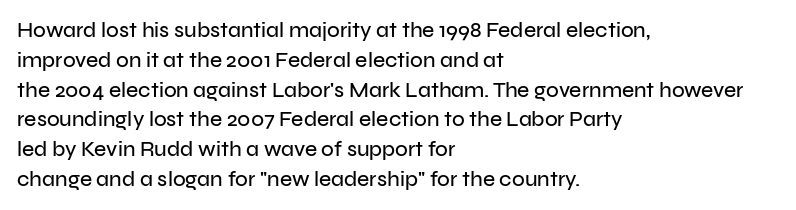
The image shows 21 px text type, upright; set left-aligned, normal line spacing (1.42x), normal letter spacing, not underlined.
